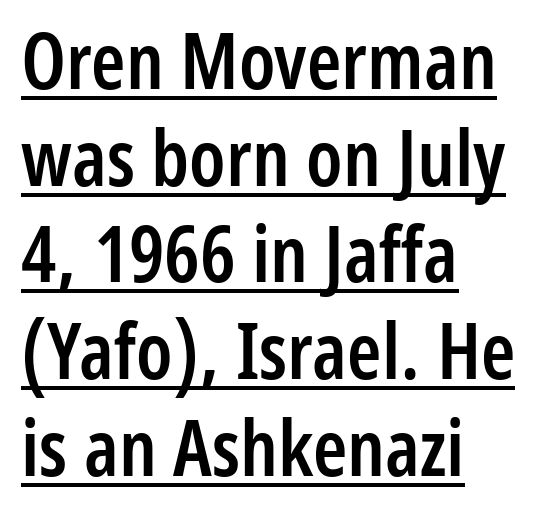
{"serif": "no", "italic": "no", "bold": "semi", "weight": "semibold", "width": "condensed", "stroke_contrast": "low", "x_height": "medium", "monospaced": "no", "underline": "yes", "align": "left", "line_spacing_ratio": 1.24, "letter_spacing": "normal", "letter_spacing_em": 0.0, "glyph_px": 78}
